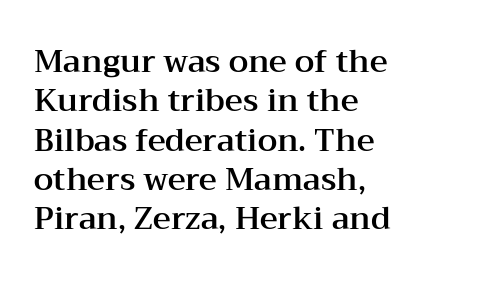
The rendering uses natural spacing where letterforms have individual widths. The font family rendered here belongs to the serif group. The face used here is rendered with its standard letterfit. Honestly, the row spacing looks completely unremarkable. The ragged edge is on the right, which tells us the setting is flush left.
